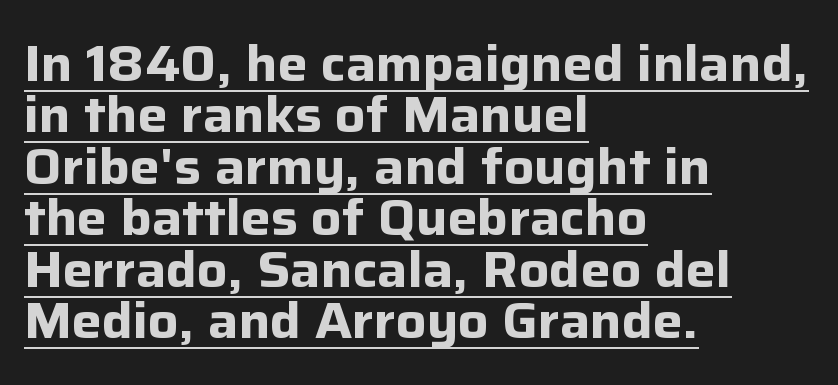
The letters stand upright; this is a roman face. Words appear dense and cohesive because spacing is normal. Unlike a traditional serif, this face leaves its strokes unadorned. These lines huddle together more closely than default settings would place them.
